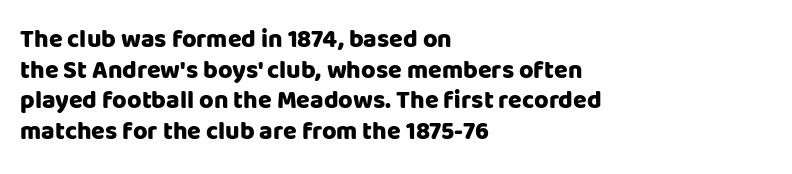
In CSS terms this would be text-align: left. Anything drawn beneath the words? Only blank space. Posture: upright roman. As a designer I'd log this as weight 700, bold.
